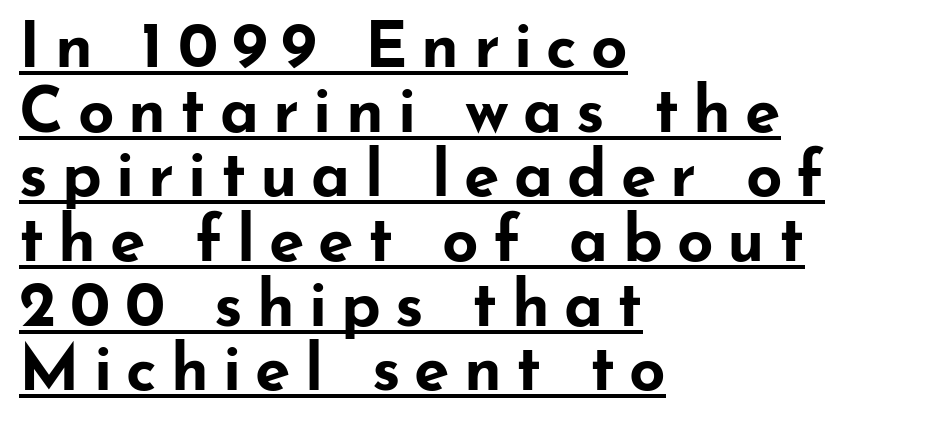
Q: Is the text bold? A: Yes.
Q: Is the text italic (slanted)? A: No, it is upright.
Q: Is the typeface a serif or a sans-serif typeface? A: Sans-serif.
Q: Is the text underlined? A: Yes.
Q: How is the paragraph aligned? A: Left-aligned.
Q: Is the spacing between letters normal or unusually wide? A: Unusually wide.
Q: Is the spacing between lines tight, normal or loose? A: Tight.
Q: Width (condensed, normal, or wide)? A: Wide.
Q: Stroke contrast? A: Low.
Q: x-height? A: Small.
Q: Monospaced? A: No.
